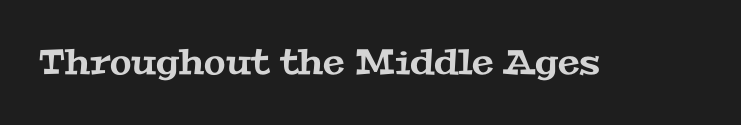
The image shows 35 px wide serif type; set normal letter spacing, not underlined; medium stroke contrast and a medium x-height.
